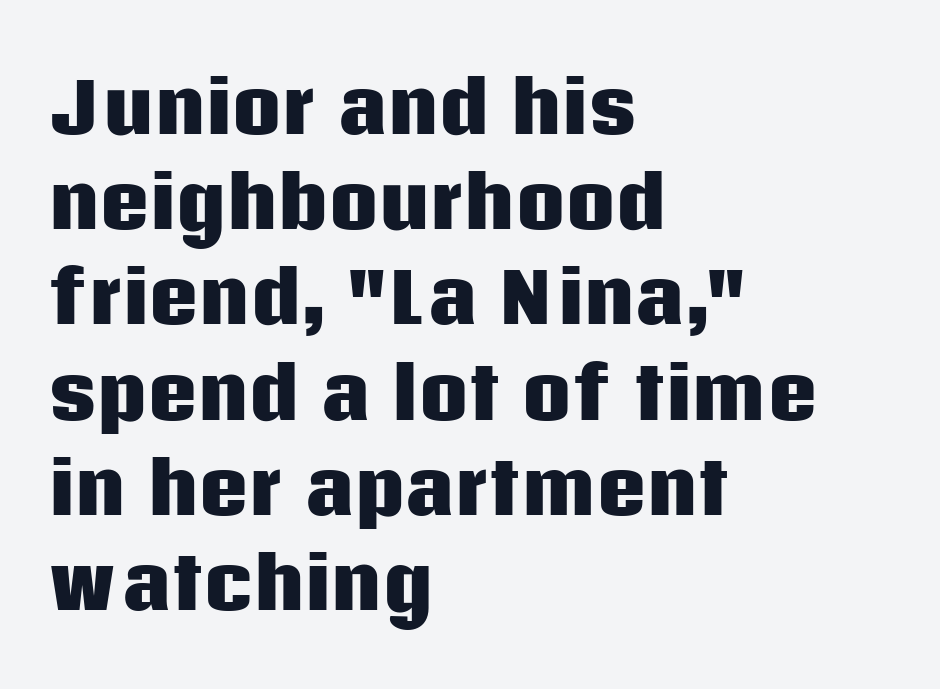
The lettering holds an erect, upright posture throughout. Characters follow at the spacing the type designer built in. Leading: standard. Check under the words: just untouched page.
